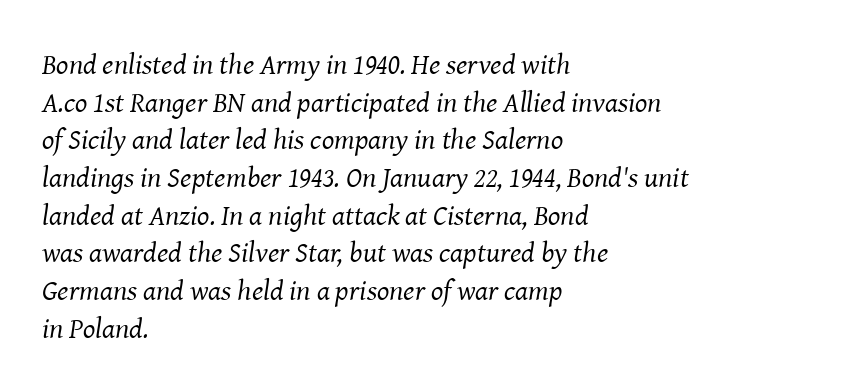
{"serif": "yes", "italic": "yes", "lean": "right", "slant_degrees": 8, "bold": "no", "weight": "regular", "width": "normal", "stroke_contrast": "medium", "x_height": "medium", "monospaced": "no", "underline": "no", "align": "left", "line_spacing": "normal", "line_spacing_ratio": 1.3, "letter_spacing": "normal", "letter_spacing_em": 0.0, "glyph_px": 29}
